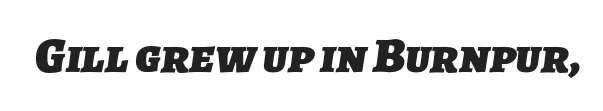
Q: Is the text bold? A: Yes.
Q: Is the typeface a serif or a sans-serif typeface? A: Sans-serif.
Q: Is the text underlined? A: No.
Q: Is the spacing between letters normal or unusually wide? A: Normal.
Q: Width (condensed, normal, or wide)? A: Normal.
Q: Stroke contrast? A: Low.
Q: x-height? A: Medium.
Q: Monospaced? A: No.
